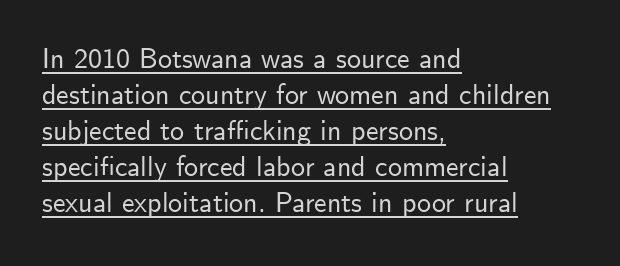
The image shows 28 px sans-serif type, upright; set left-aligned, normal line spacing (1.29x), normal letter spacing, underlined; low stroke contrast and a small x-height.
